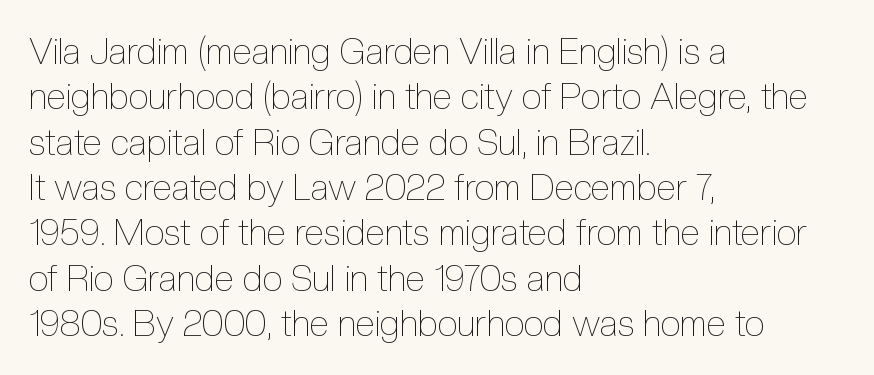
The image shows 36 px thin, condensed type, upright; set left-aligned, normal line spacing (1.26x), normal letter spacing, not underlined; a medium x-height.
